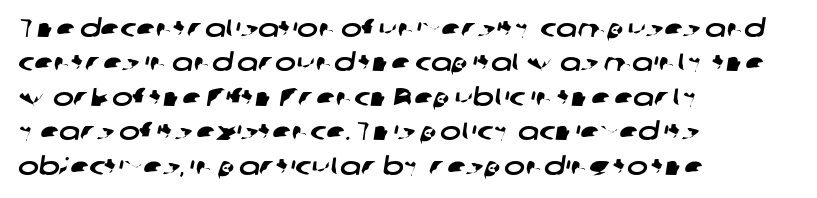
Q: Is the text underlined? A: No.
Q: How is the paragraph aligned? A: Left-aligned.
Q: Is the spacing between letters normal or unusually wide? A: Normal.
Q: Is the spacing between lines tight, normal or loose? A: Normal.
